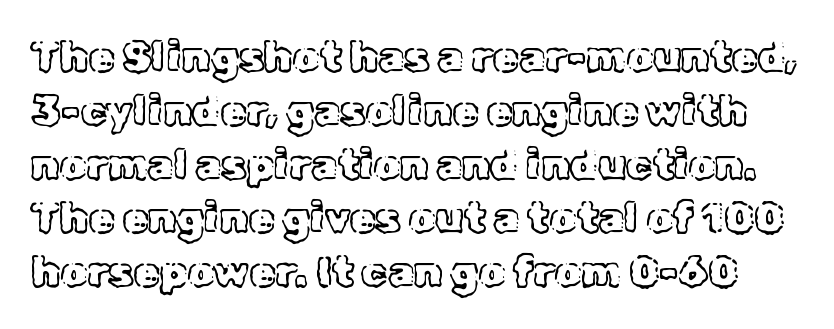
{"italic": "no", "width": "normal", "x_height": "medium", "monospaced": "no", "underline": "no", "line_spacing": "normal", "line_spacing_ratio": 1.28, "letter_spacing": "normal", "letter_spacing_em": 0.0, "glyph_px": 42}
